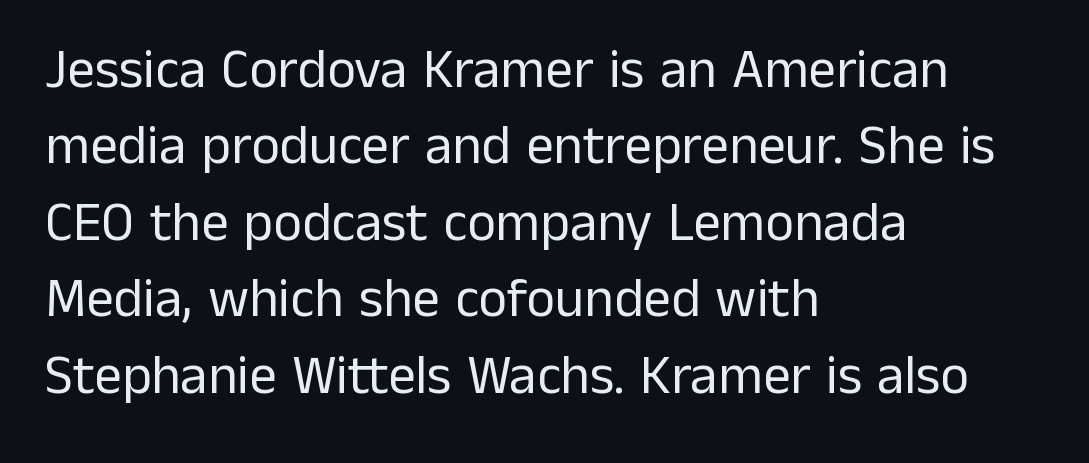
The ragged edge is on the right, which tells us the setting is flush left. Heaviness? Minimal to ordinary, like unemphasized prose. Quick note: underline off. Every stem runs plumb, perpendicular to the baseline. Short note: letters normally spaced.
